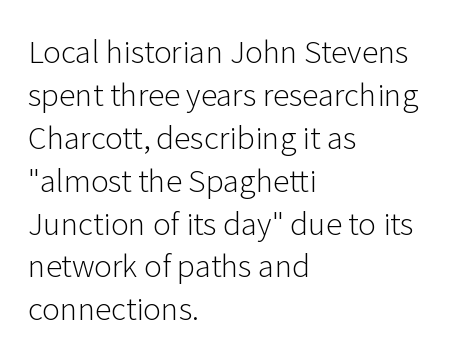
{"serif": "no", "italic": "no", "bold": "no", "weight": "light", "width": "normal", "stroke_contrast": "low", "x_height": "medium", "monospaced": "no", "underline": "no", "align": "left", "line_spacing": "normal", "line_spacing_ratio": 1.43, "letter_spacing": "normal", "letter_spacing_em": 0.0, "glyph_px": 30}
